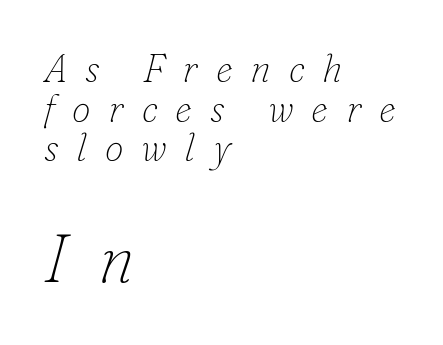
The typeface has the unassuming heft of standard copy or less. The type family on display is of the serif kind. Between these two stacked blocks, the lower one wins on size. Students, note that the glyphs here are deliberately spaced far apart. The rendering anchors every line to the left-hand side. Baseline-to-baseline distance is barely more than the letter height.
